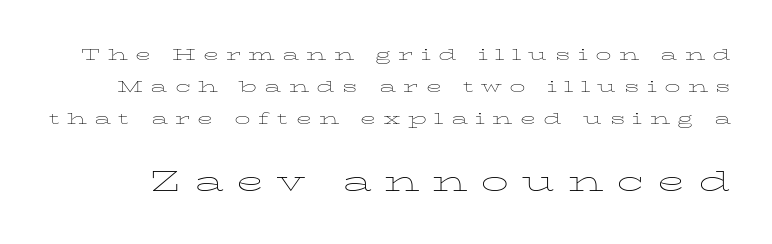
Q: Is the text bold? A: No.
Q: Is the text italic (slanted)? A: No, it is upright.
Q: Is the typeface a serif or a sans-serif typeface? A: Serif.
Q: Is the text underlined? A: No.
Q: Is the spacing between letters normal or unusually wide? A: Unusually wide.
Q: Is the spacing between lines tight, normal or loose? A: Loose.
Q: Which block of text is set in a larger size, the first (top) or the second (bottom)? A: The second (bottom) one.
Q: Width (condensed, normal, or wide)? A: Wide.
Q: Stroke contrast? A: Low.
Q: x-height? A: Medium.
Q: Monospaced? A: No.
